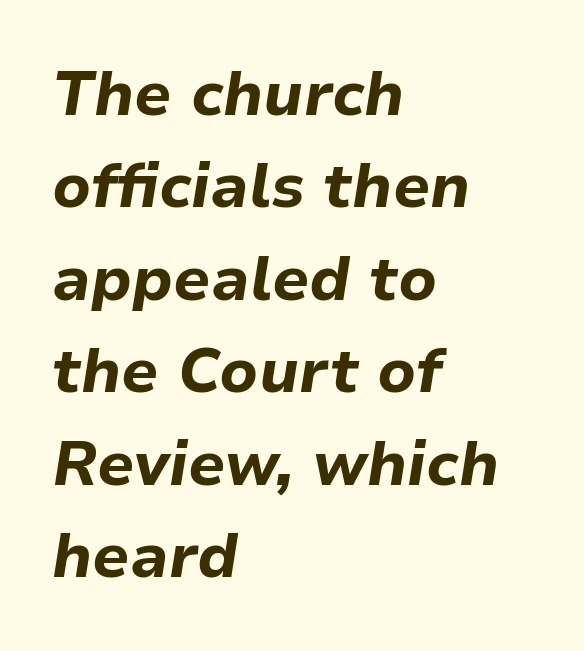
{"italic": "yes", "lean": "right", "slant_degrees": 9, "bold": "yes", "weight": "bold", "width": "normal", "stroke_contrast": "low", "x_height": "medium", "monospaced": "no", "underline": "no", "align": "left", "line_spacing": "normal", "line_spacing_ratio": 1.49, "letter_spacing": "normal", "letter_spacing_em": 0.0, "glyph_px": 62}
